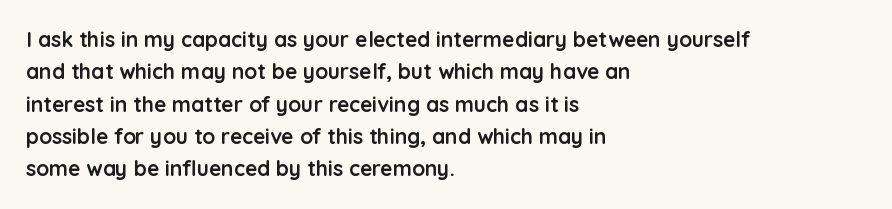
{"italic": "no", "bold": "yes", "underline": "no", "align": "left", "line_spacing": "normal", "line_spacing_ratio": 1.54, "letter_spacing": "normal", "letter_spacing_em": 0.0, "glyph_px": 21}
